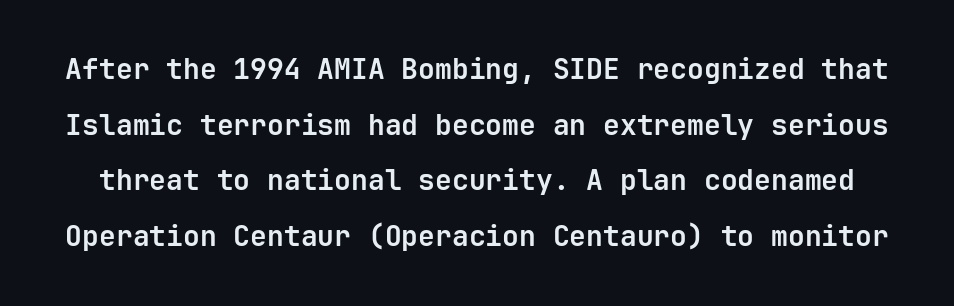
The font family rendered here belongs to the sans-serif group. Strokes here are thick enough to call this a true bold. When letters stand straight like this, we call the style roman or upright. Fixed-width glyphs throughout — classic coding-font behaviour. Check under the words: just untouched page. Honestly, the letter spacing is just normal — you wouldn't notice it.
